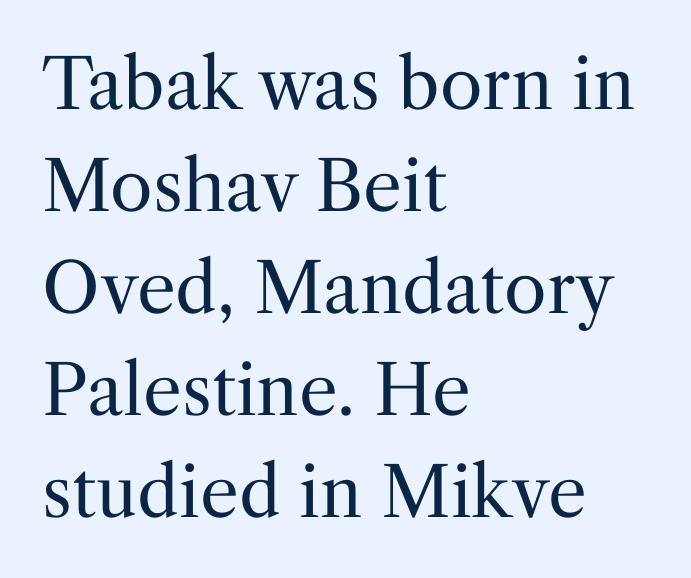
Q: Is the text bold? A: No.
Q: Is the text italic (slanted)? A: No, it is upright.
Q: Is the typeface a serif or a sans-serif typeface? A: Serif.
Q: Is the text underlined? A: No.
Q: How is the paragraph aligned? A: Left-aligned.
Q: Is the spacing between letters normal or unusually wide? A: Normal.
Q: Is the spacing between lines tight, normal or loose? A: Normal.
Q: Width (condensed, normal, or wide)? A: Normal.
Q: Stroke contrast? A: Medium.
Q: x-height? A: Medium.
Q: Monospaced? A: No.
